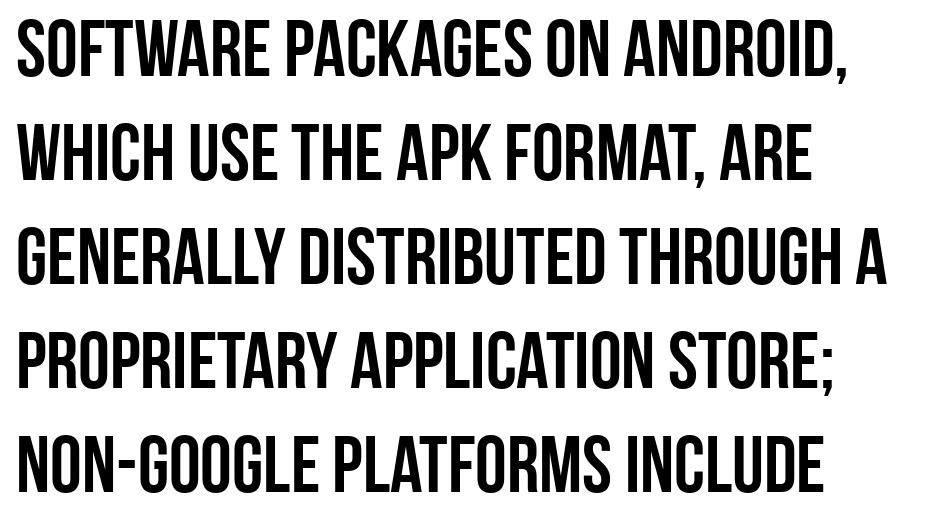
The image shows 80 px condensed sans-serif type, upright; set left-aligned, normal line spacing (1.3x), normal letter spacing, not underlined; low stroke contrast and a large x-height.
